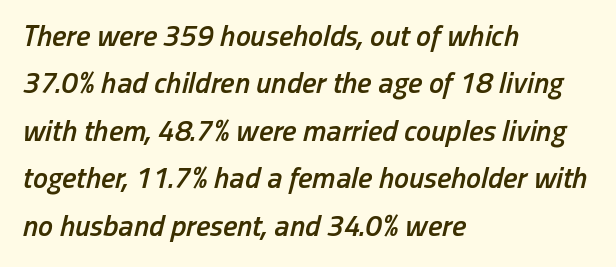
Each line starts at the same left margin while the right side varies. Slanted lettering throughout. Stroke thickness is moderately raised; the sample reads as semibold. The lines sit at an ordinary, default distance from one another.
